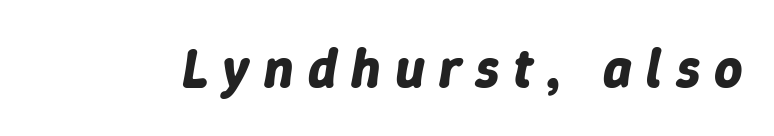
You can tell it's italic because the verticals aren't actually vertical. There is plenty of visible air inserted between adjacent glyphs. Set as a true bold cut, around the 700 mark. This sample has the flowing, uneven cadence of proportional lettering.
